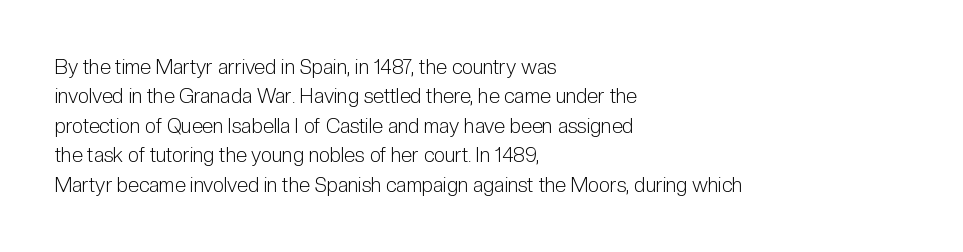
Q: Is the text bold? A: No.
Q: Is the text italic (slanted)? A: No, it is upright.
Q: Is the text underlined? A: No.
Q: How is the paragraph aligned? A: Left-aligned.
Q: Is the spacing between letters normal or unusually wide? A: Normal.
Q: Is the spacing between lines tight, normal or loose? A: Normal.
